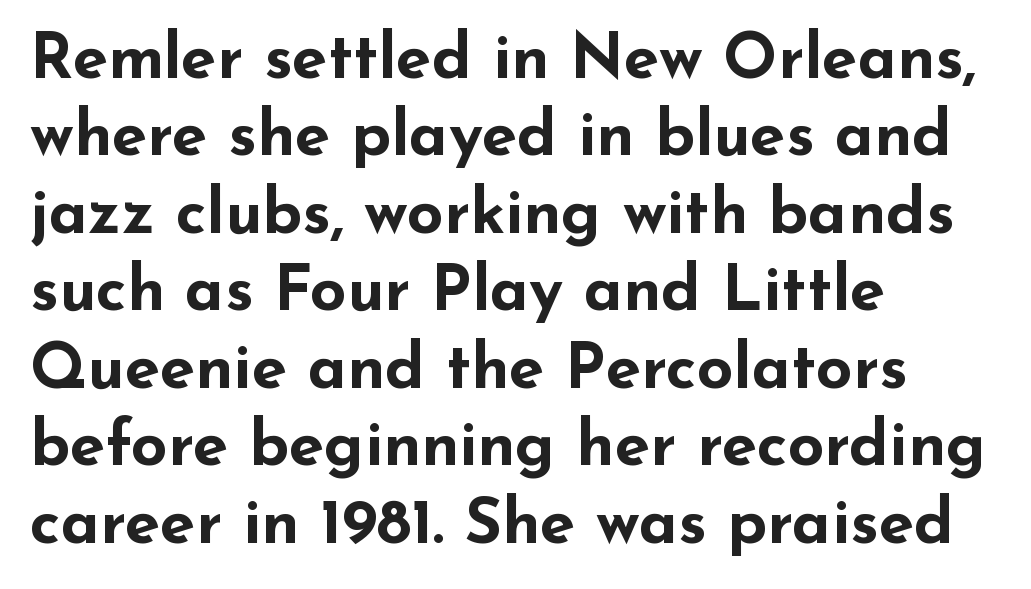
{"serif": "no", "italic": "no", "bold": "yes", "weight": "bold", "width": "wide", "stroke_contrast": "low", "x_height": "small", "monospaced": "no", "underline": "no", "align": "left", "line_spacing_ratio": 1.21, "letter_spacing": "normal", "letter_spacing_em": 0.0, "glyph_px": 64}
